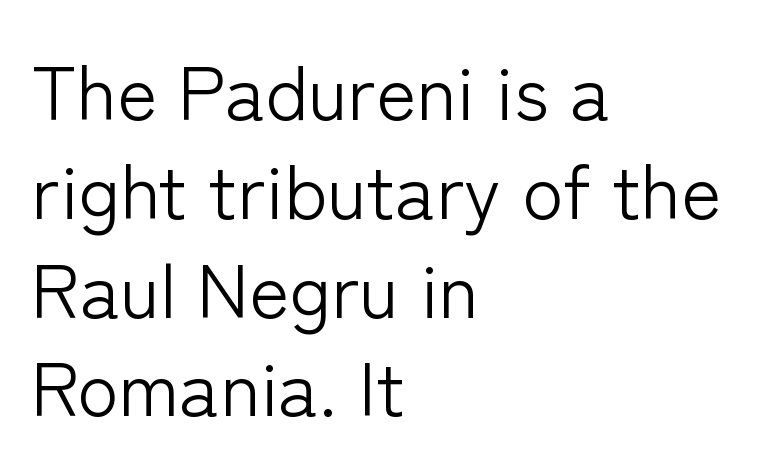
Normally led — the rows are evenly, conventionally spaced. These lines were composed using upright roman letters. Horizontal alignment here is leftward, the default for most running prose. Honestly, there is no underline to notice here at all. Caption: face not bold, strokes unweighted. A sans-serif font was chosen for this passage.
